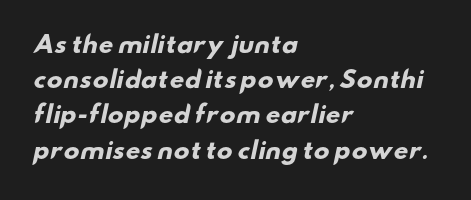
Emphasis by weight is at full strength: bold. The space between consecutive lines is moderate. This rendering uses left alignment, leaving the right contour irregular. Plain, unruled lines of type. Honestly, the letter spacing is just normal — you wouldn't notice it.
